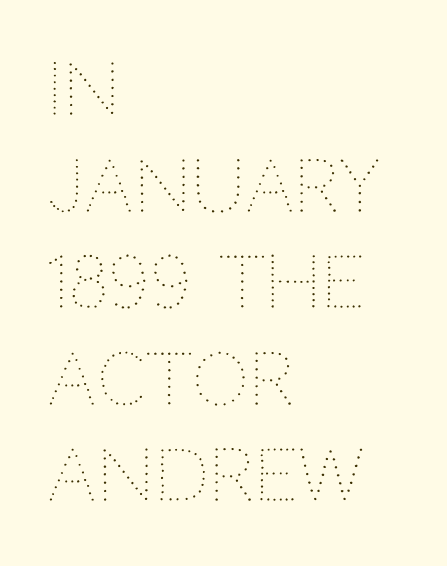
Q: Is the text bold? A: No.
Q: Is the text italic (slanted)? A: No, it is upright.
Q: Is the text underlined? A: No.
Q: How is the paragraph aligned? A: Left-aligned.
Q: Is the spacing between letters normal or unusually wide? A: Normal.
Q: Is the spacing between lines tight, normal or loose? A: Normal.
Q: Width (condensed, normal, or wide)? A: Normal.
Q: Stroke contrast? A: Medium.
Q: x-height? A: Large.
Q: Monospaced? A: No.
